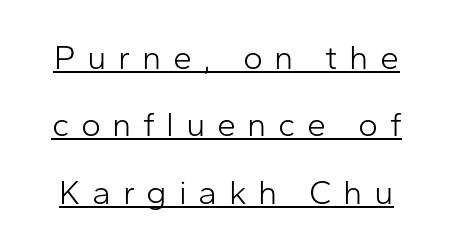
Vertical strokes here are truly vertical. A great deal of white space separates one row of letters from the next. Is there an underline? Yes — a line sits under the letters. This rendering widens character spacing well past its baseline value. No extra ink here — the face is not bold. The face used here is a sans, in the tradition of grotesques and geometrics.
